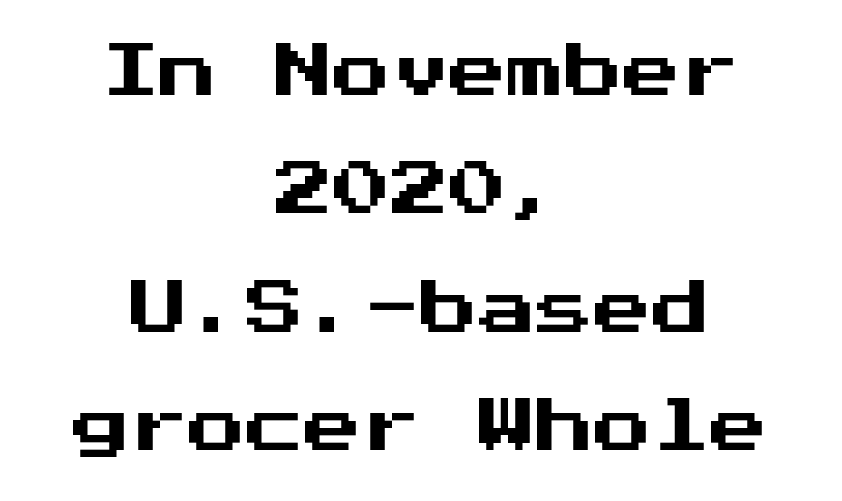
{"serif": "no", "italic": "no", "width": "normal", "stroke_contrast": "medium", "x_height": "medium", "underline": "no", "align": "center", "line_spacing": "loose", "line_spacing_ratio": 2.04, "letter_spacing": "normal", "letter_spacing_em": 0.0, "glyph_px": 58}
